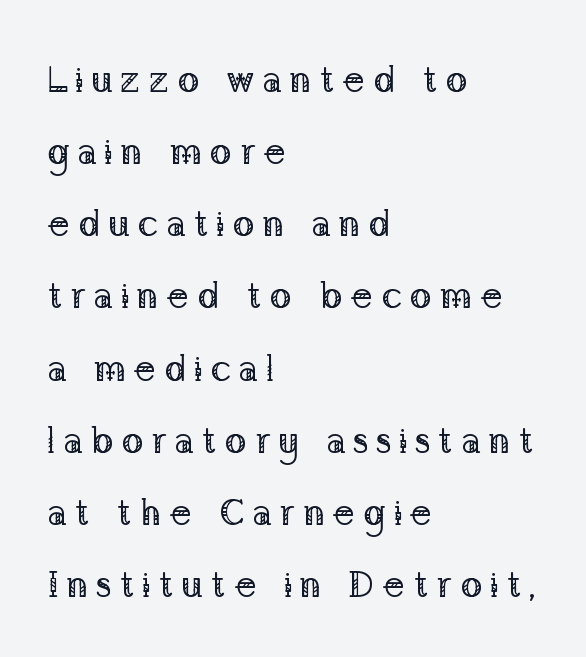
Q: Is the text bold? A: No.
Q: Is the text italic (slanted)? A: No, it is upright.
Q: Is the typeface a serif or a sans-serif typeface? A: Serif.
Q: Is the text underlined? A: No.
Q: How is the paragraph aligned? A: Left-aligned.
Q: Is the spacing between letters normal or unusually wide? A: Unusually wide.
Q: Is the spacing between lines tight, normal or loose? A: Loose.
Q: Width (condensed, normal, or wide)? A: Normal.
Q: Stroke contrast? A: Low.
Q: x-height? A: Medium.
Q: Monospaced? A: No.
